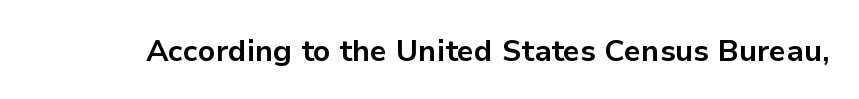
{"serif": "no", "italic": "no", "bold": "yes", "weight": "bold", "width": "normal", "stroke_contrast": "low", "x_height": "medium", "monospaced": "no", "underline": "no", "letter_spacing": "normal", "letter_spacing_em": 0.0, "glyph_px": 30}
